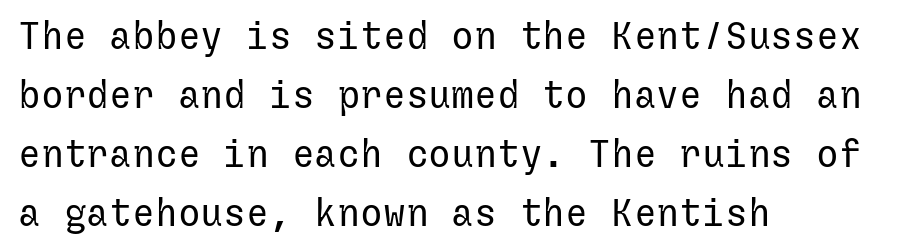
{"serif": "no", "italic": "no", "bold": "no", "weight": "regular", "width": "normal", "stroke_contrast": "low", "x_height": "medium", "underline": "no", "align": "left", "line_spacing": "normal", "line_spacing_ratio": 1.55, "letter_spacing": "normal", "letter_spacing_em": 0.0, "glyph_px": 38}
